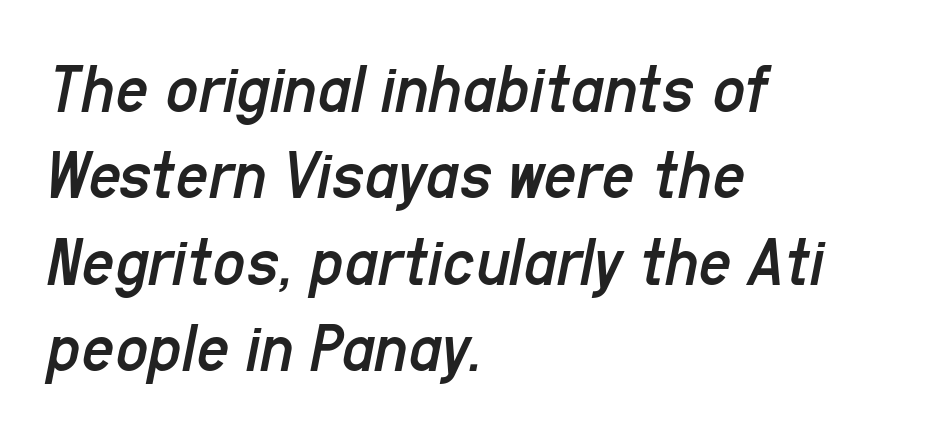
{"italic": "yes", "lean": "right", "slant_degrees": 11, "bold": "no", "weight": "regular", "width": "condensed", "stroke_contrast": "low", "x_height": "medium", "monospaced": "no", "underline": "no", "align": "left", "line_spacing_ratio": 1.2, "letter_spacing": "normal", "letter_spacing_em": 0.0, "glyph_px": 72}
